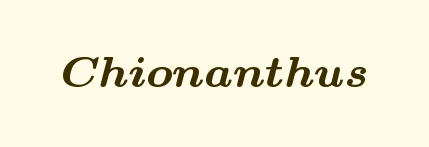
Q: Is the text bold? A: Yes.
Q: Is the typeface a serif or a sans-serif typeface? A: Serif.
Q: Is the text underlined? A: No.
Q: Is the spacing between letters normal or unusually wide? A: Normal.
Q: Width (condensed, normal, or wide)? A: Wide.
Q: Stroke contrast? A: Medium.
Q: x-height? A: Small.
Q: Monospaced? A: No.
